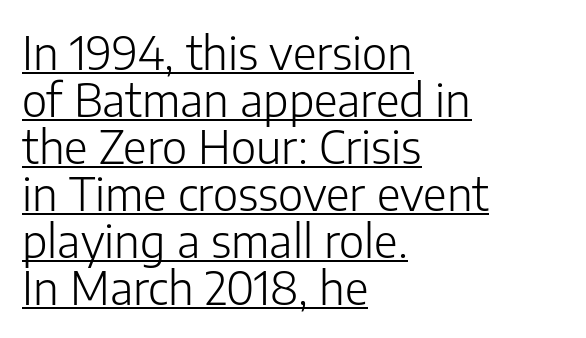
The image shows 46 px light sans-serif type, upright; set left-aligned, tight line spacing (1.02x), normal letter spacing, underlined; low stroke contrast and a medium x-height.
